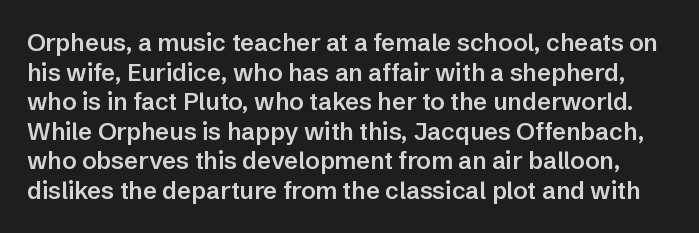
The tracking reads as untouched default to a designer's eye. The string is rendered with underlining switched off. Stems and bowls a touch heavier than normal — semibold. Posture: straight, roman, zero tilt.
